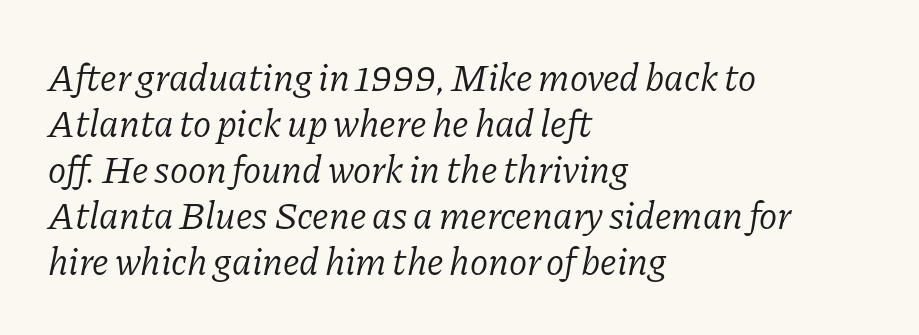
{"serif": "yes", "italic": "yes", "lean": "right", "slant_degrees": 11, "bold": "no", "weight": "light", "width": "normal", "stroke_contrast": "low", "x_height": "medium", "monospaced": "no", "underline": "no", "align": "left", "line_spacing_ratio": 1.21, "letter_spacing": "normal", "letter_spacing_em": 0.0, "glyph_px": 38}
